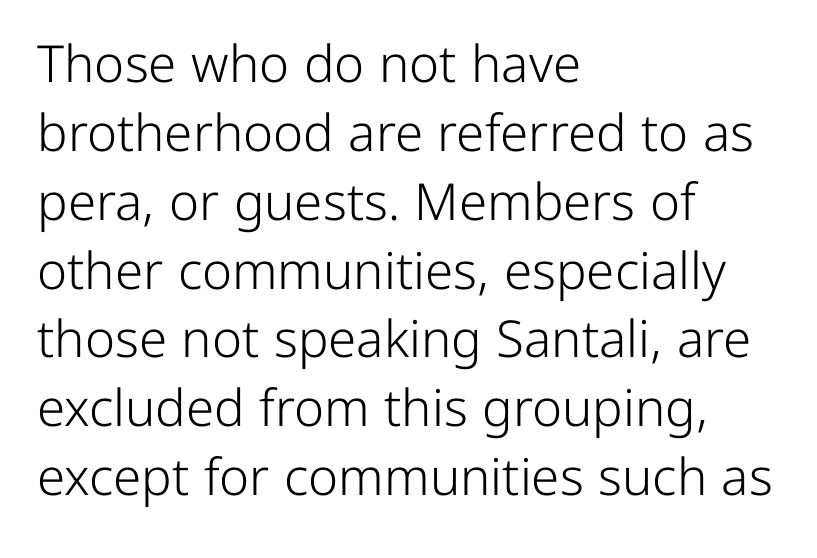
Q: Is the text bold? A: No.
Q: Is the text italic (slanted)? A: No, it is upright.
Q: Is the typeface a serif or a sans-serif typeface? A: Sans-serif.
Q: Is the text underlined? A: No.
Q: How is the paragraph aligned? A: Left-aligned.
Q: Is the spacing between letters normal or unusually wide? A: Normal.
Q: Is the spacing between lines tight, normal or loose? A: Normal.
Q: Width (condensed, normal, or wide)? A: Normal.
Q: Stroke contrast? A: Low.
Q: x-height? A: Medium.
Q: Monospaced? A: No.
